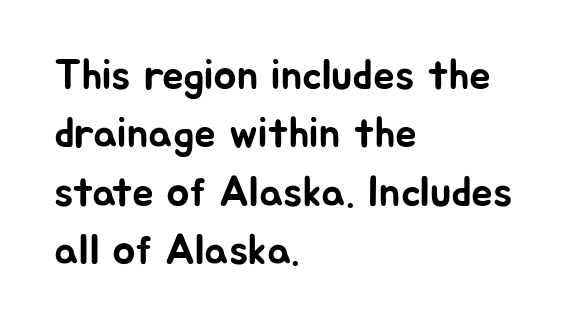
Q: Is the text italic (slanted)? A: No, it is upright.
Q: Is the typeface a serif or a sans-serif typeface? A: Sans-serif.
Q: Is the text underlined? A: No.
Q: How is the paragraph aligned? A: Left-aligned.
Q: Is the spacing between letters normal or unusually wide? A: Normal.
Q: Is the spacing between lines tight, normal or loose? A: Normal.
Q: Width (condensed, normal, or wide)? A: Normal.
Q: Stroke contrast? A: Low.
Q: x-height? A: Medium.
Q: Monospaced? A: No.
